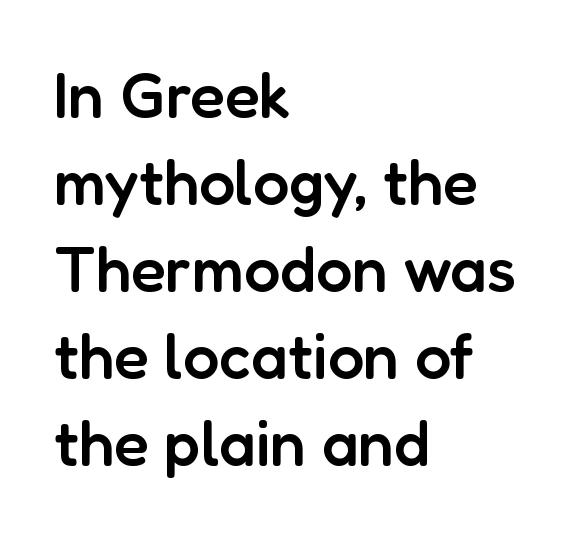
Q: Is the text bold? A: Semi-bold.
Q: Is the text italic (slanted)? A: No, it is upright.
Q: Is the typeface a serif or a sans-serif typeface? A: Sans-serif.
Q: Is the text underlined? A: No.
Q: How is the paragraph aligned? A: Left-aligned.
Q: Is the spacing between letters normal or unusually wide? A: Normal.
Q: Is the spacing between lines tight, normal or loose? A: Normal.
Q: Width (condensed, normal, or wide)? A: Normal.
Q: Stroke contrast? A: Low.
Q: x-height? A: Medium.
Q: Monospaced? A: No.
